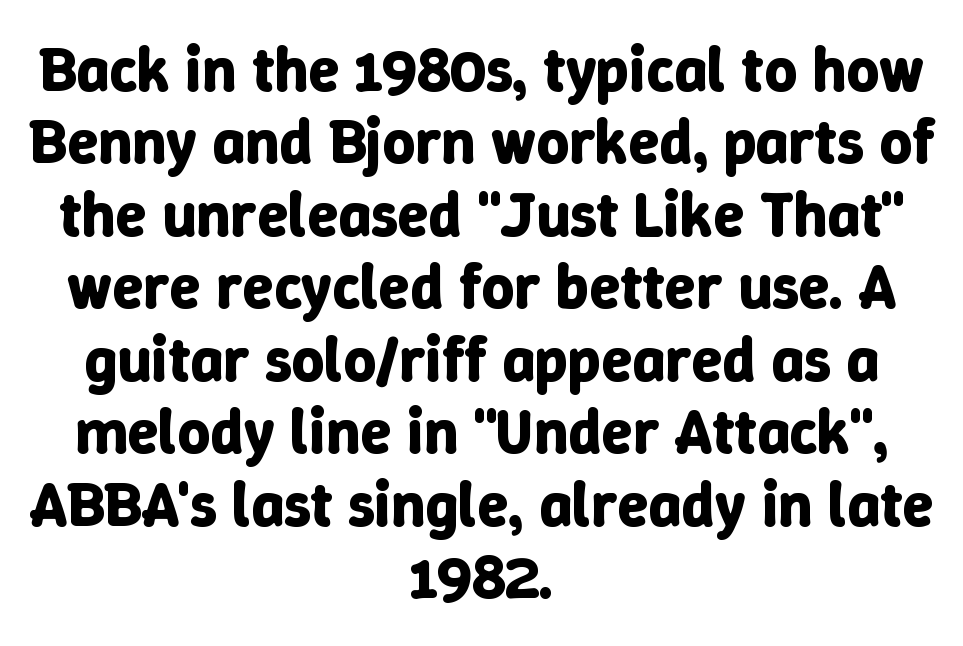
{"italic": "no", "bold": "yes", "weight": "bold", "width": "normal", "stroke_contrast": "low", "x_height": "medium", "monospaced": "no", "underline": "no", "align": "center", "line_spacing": "tight", "line_spacing_ratio": 1.15, "letter_spacing": "normal", "letter_spacing_em": 0.0, "glyph_px": 63}
